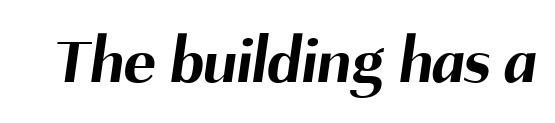
The horizontal fit of the characters is conventional and even. This is heavy type, rendered in bold. In terms of letterform style, serifs are entirely absent. Descenders are the only things crossing below the line. Do the characters align in a grid? No, the font is proportional.
